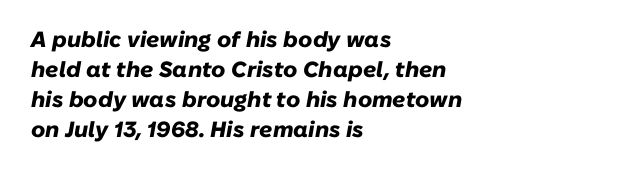
{"italic": "yes", "lean": "right", "slant_degrees": 10, "bold": "yes", "underline": "no", "align": "left", "line_spacing": "normal", "line_spacing_ratio": 1.36, "letter_spacing": "normal", "letter_spacing_em": 0.0, "glyph_px": 22}
